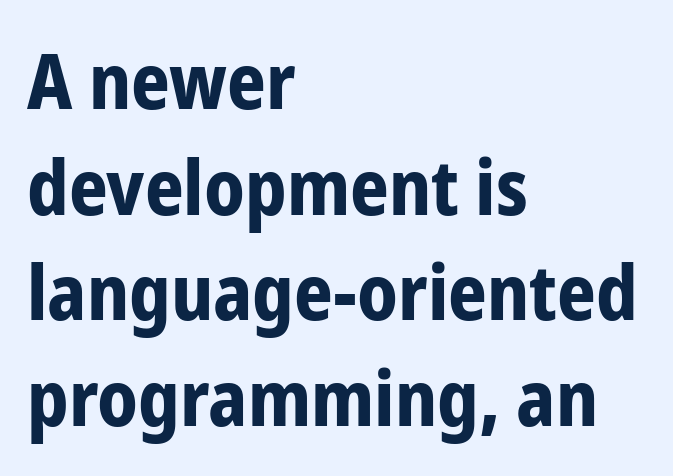
Q: Is the text bold? A: Yes.
Q: Is the text italic (slanted)? A: No, it is upright.
Q: Is the typeface a serif or a sans-serif typeface? A: Sans-serif.
Q: Is the text underlined? A: No.
Q: How is the paragraph aligned? A: Left-aligned.
Q: Is the spacing between letters normal or unusually wide? A: Normal.
Q: Is the spacing between lines tight, normal or loose? A: Normal.
Q: Width (condensed, normal, or wide)? A: Condensed.
Q: Stroke contrast? A: Low.
Q: x-height? A: Medium.
Q: Monospaced? A: No.
